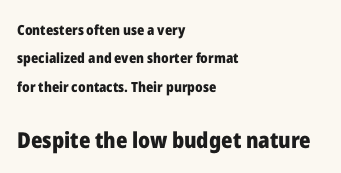
Q: Is the text bold? A: Yes.
Q: Is the text italic (slanted)? A: No, it is upright.
Q: Is the text underlined? A: No.
Q: How is the paragraph aligned? A: Left-aligned.
Q: Is the spacing between letters normal or unusually wide? A: Normal.
Q: Is the spacing between lines tight, normal or loose? A: Loose.
Q: Which block of text is set in a larger size, the first (top) or the second (bottom)? A: The second (bottom) one.
